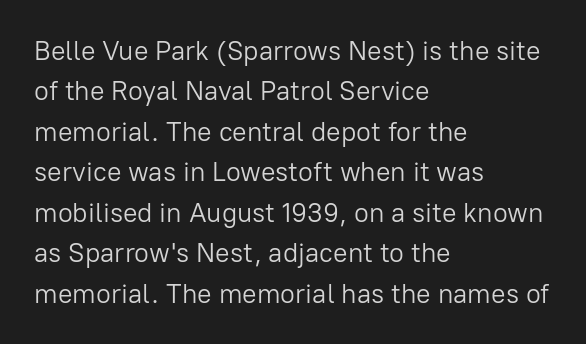
{"italic": "no", "bold": "no", "underline": "no", "align": "left", "line_spacing": "normal", "line_spacing_ratio": 1.5, "letter_spacing": "normal", "letter_spacing_em": 0.0, "glyph_px": 27}
